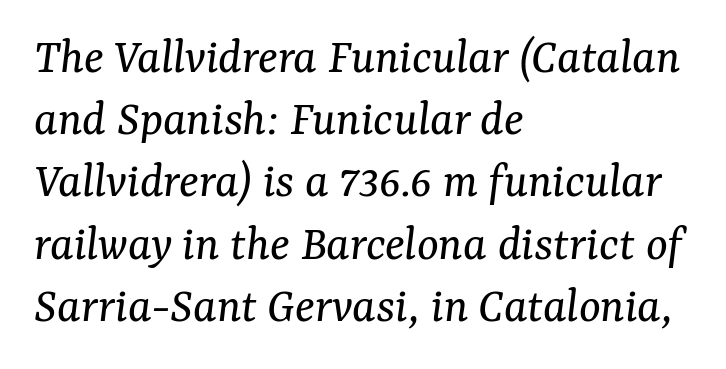
Check under the words: just untouched page. Check where the strokes stop: tiny serifs finish them off. Inter-character spacing is left at the font's built-in metrics. The text carries the slant typical of an italic or oblique font. Nothing heavy about these letters — not bold at all. The ragged edge is on the right, which tells us the setting is flush left.
